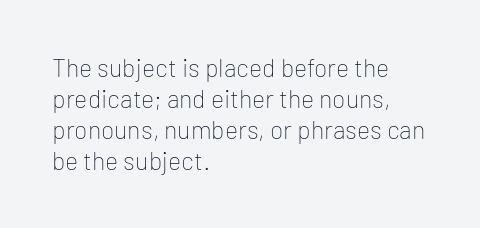
Q: Is the text bold? A: No.
Q: Is the text italic (slanted)? A: No, it is upright.
Q: Is the text underlined? A: No.
Q: How is the paragraph aligned? A: Left-aligned.
Q: Is the spacing between letters normal or unusually wide? A: Normal.
